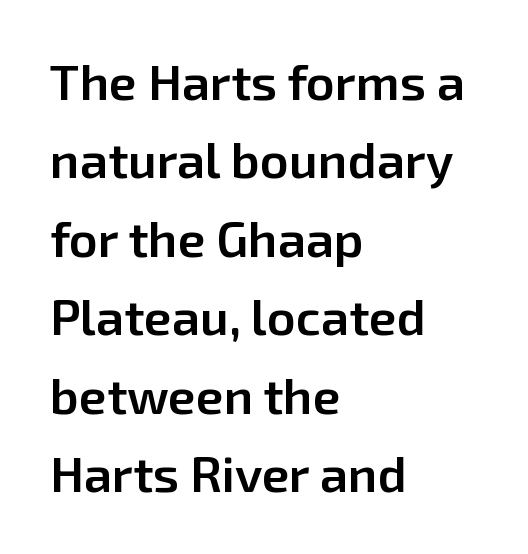
The designer left line spacing at the default. Short and long lines alike share a common starting point at left. Tracking here is standard; glyphs follow each other at the usual distance. In terms of letterform style, serifs are entirely absent.
